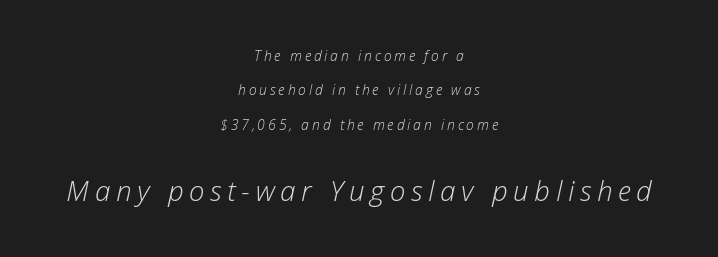
These lines stack symmetrically, like a column narrowing and widening about its center. Vertically, the passage feels expansive, rows floating well apart. Looking at the ascenders, they clearly lean. The passage shown has open, widely tracked lettering throughout. Do the characters align in a grid? No, the font is proportional. Descenders are the only things crossing below the line.
